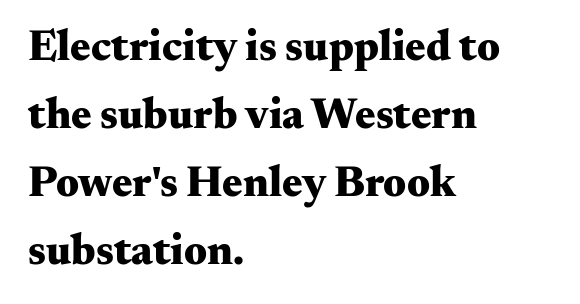
The image shows 43 px heavy, wide serif type, upright; set left-aligned, normal line spacing (1.58x), normal letter spacing, not underlined; medium stroke contrast and a small x-height.
